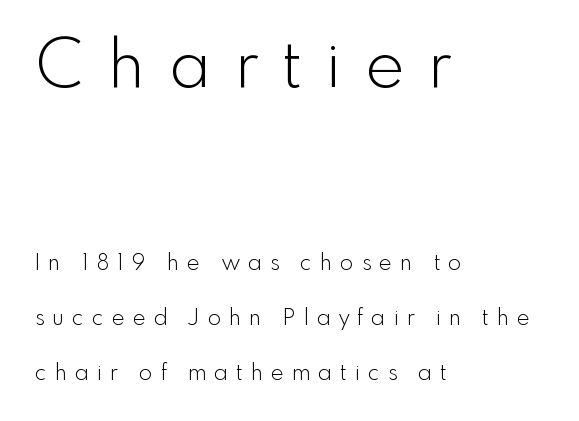
Q: Is the text bold? A: No.
Q: Is the text italic (slanted)? A: No, it is upright.
Q: Is the typeface a serif or a sans-serif typeface? A: Sans-serif.
Q: Is the text underlined? A: No.
Q: How is the paragraph aligned? A: Left-aligned.
Q: Is the spacing between letters normal or unusually wide? A: Unusually wide.
Q: Is the spacing between lines tight, normal or loose? A: Loose.
Q: Which block of text is set in a larger size, the first (top) or the second (bottom)? A: The first (top) one.
Q: Width (condensed, normal, or wide)? A: Normal.
Q: x-height? A: Small.
Q: Monospaced? A: No.
